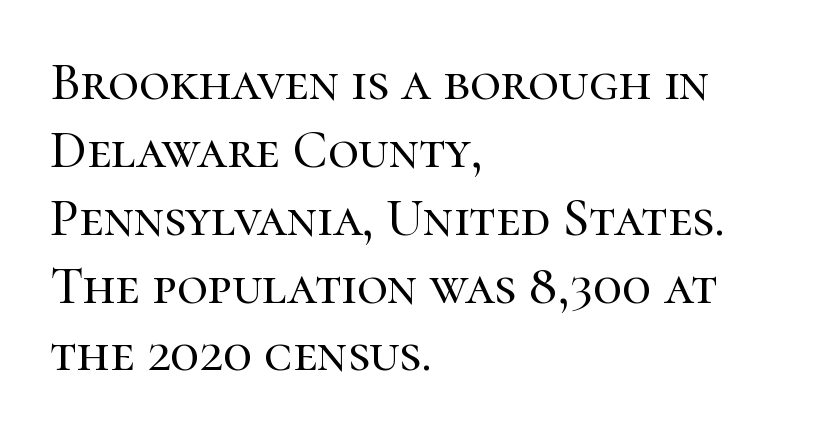
Clear beneath every line of the passage. Here the designer chose a conventional face with non-uniform glyph widths. Standard letterfit; no display-style spreading of the glyphs. Classification — serif. The line-height multiplier appears to be the usual default. When letters stand straight like this, we call the style roman or upright.
